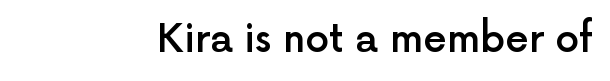
This sample uses an upright cut, with every glyph sitting square on the baseline. Note the varied advance widths — an 'i' is clearly narrower than an 'm'. A sans-serif font was chosen for this passage. Default kerning and tracking; the words read as compact shapes.
